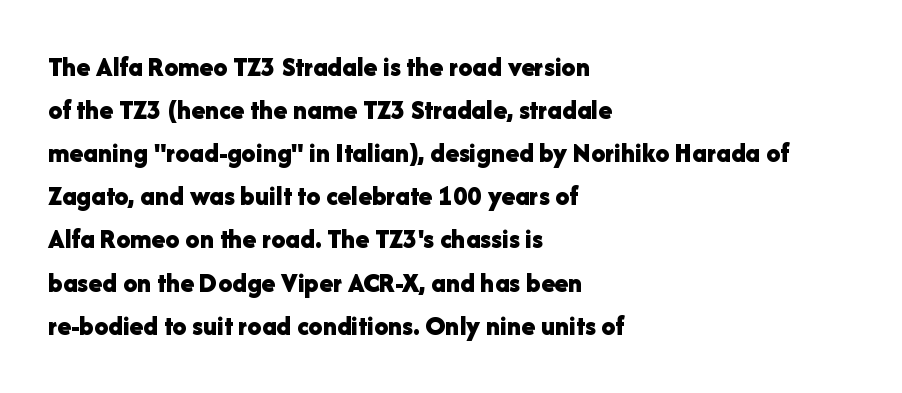
The image shows 28 px bold sans-serif type, upright; set left-aligned, normal line spacing (1.54x), normal letter spacing, not underlined; low stroke contrast and a medium x-height.
